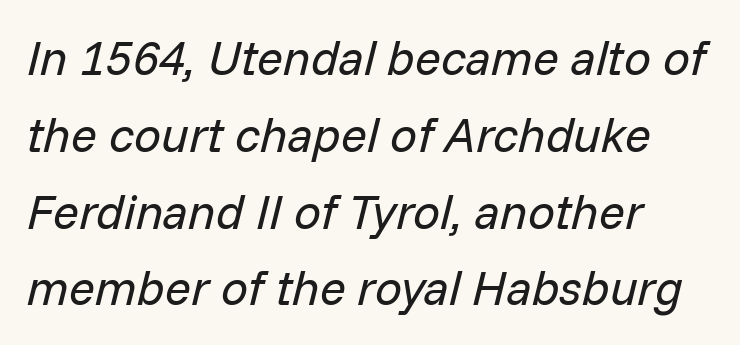
{"italic": "yes", "lean": "right", "slant_degrees": 14, "bold": "no", "weight": "regular", "width": "normal", "stroke_contrast": "low", "x_height": "medium", "monospaced": "no", "underline": "no", "align": "left", "line_spacing": "normal", "line_spacing_ratio": 1.6, "letter_spacing": "normal", "letter_spacing_em": 0.0, "glyph_px": 48}
